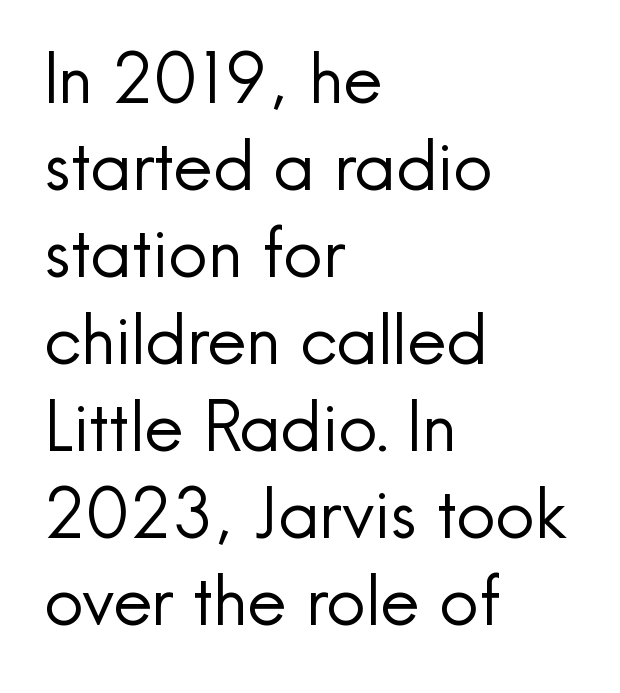
The rendering anchors every line to the left-hand side. You could call the tracking neutral — neither tight nor loose. Observe the absence of serifs on each vertical stroke in this sample. Do the characters align in a grid? No, the font is proportional.
